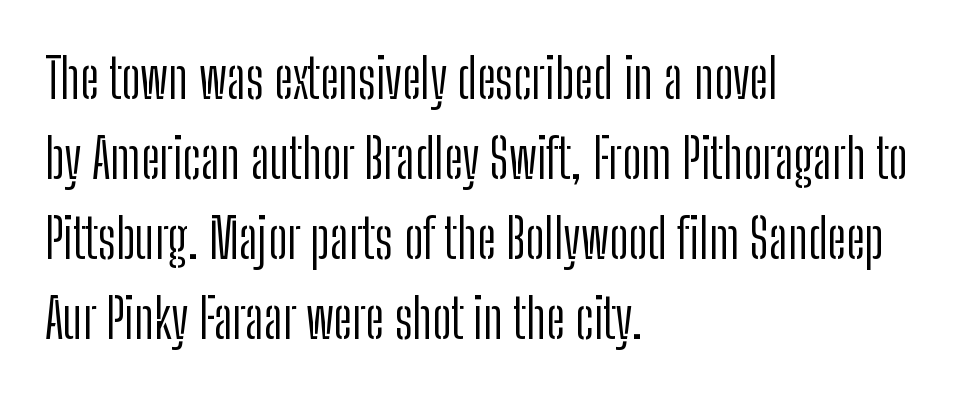
The image shows 54 px light, condensed sans-serif type, upright; set left-aligned, normal line spacing (1.48x), normal letter spacing, not underlined; low stroke contrast and a medium x-height.
